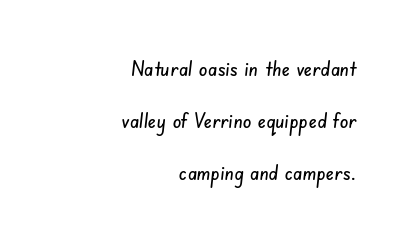
{"underline": "no", "align": "right", "line_spacing": "loose", "line_spacing_ratio": 2.36, "letter_spacing": "normal", "letter_spacing_em": 0.0, "glyph_px": 22}
